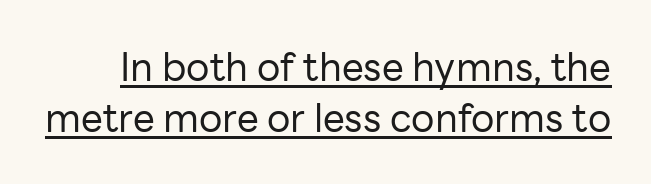
Q: Is the text bold? A: No.
Q: Is the text italic (slanted)? A: No, it is upright.
Q: Is the typeface a serif or a sans-serif typeface? A: Sans-serif.
Q: Is the text underlined? A: Yes.
Q: Is the spacing between letters normal or unusually wide? A: Normal.
Q: Is the spacing between lines tight, normal or loose? A: Normal.
Q: Width (condensed, normal, or wide)? A: Normal.
Q: Stroke contrast? A: Low.
Q: x-height? A: Medium.
Q: Monospaced? A: No.
